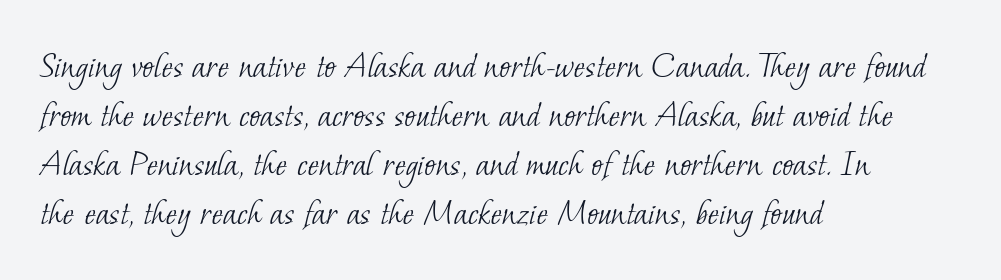
{"serif": "yes", "bold": "no", "weight": "light", "width": "normal", "stroke_contrast": "low", "x_height": "small", "monospaced": "no", "underline": "no", "align": "left", "line_spacing": "normal", "line_spacing_ratio": 1.29, "letter_spacing": "normal", "letter_spacing_em": 0.0, "glyph_px": 38}
